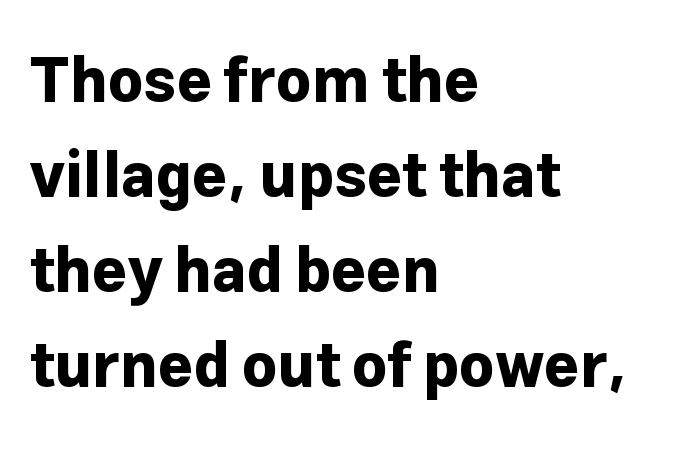
Q: Is the text bold? A: Yes.
Q: Is the text italic (slanted)? A: No, it is upright.
Q: Is the typeface a serif or a sans-serif typeface? A: Sans-serif.
Q: Is the text underlined? A: No.
Q: How is the paragraph aligned? A: Left-aligned.
Q: Is the spacing between letters normal or unusually wide? A: Normal.
Q: Is the spacing between lines tight, normal or loose? A: Normal.
Q: Width (condensed, normal, or wide)? A: Normal.
Q: Stroke contrast? A: Low.
Q: x-height? A: Medium.
Q: Monospaced? A: No.
